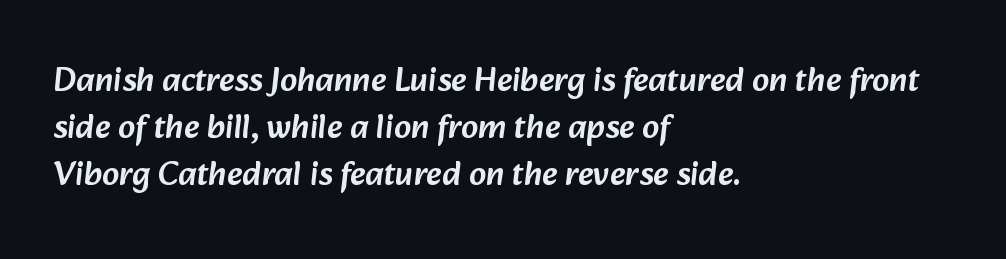
{"serif": "no", "width": "normal", "stroke_contrast": "low", "x_height": "medium", "monospaced": "no", "underline": "no", "align": "left", "line_spacing": "normal", "line_spacing_ratio": 1.38, "letter_spacing": "normal", "letter_spacing_em": 0.0, "glyph_px": 34}
